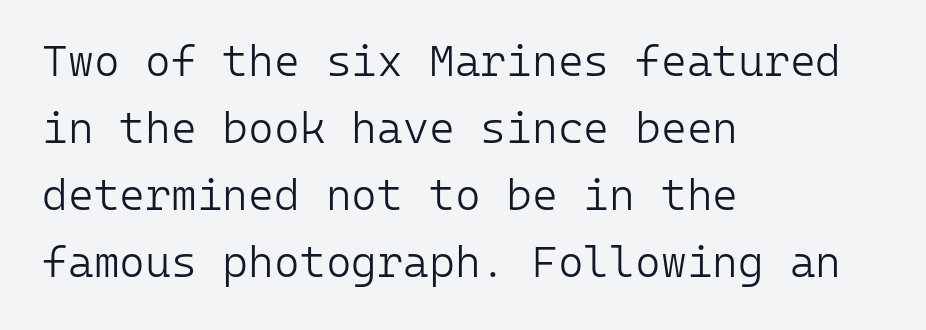
The image shows 44 px light sans-serif type, upright, monospaced; set left-aligned, normal line spacing (1.52x), normal letter spacing, not underlined; low stroke contrast and a medium x-height.
